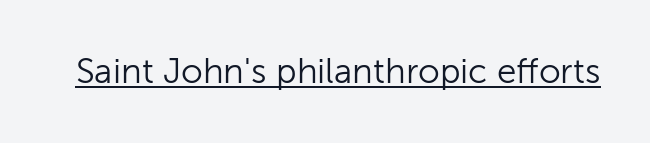
Q: Is the text bold? A: No.
Q: Is the text italic (slanted)? A: No, it is upright.
Q: Is the typeface a serif or a sans-serif typeface? A: Sans-serif.
Q: Is the text underlined? A: Yes.
Q: Is the spacing between letters normal or unusually wide? A: Normal.
Q: Width (condensed, normal, or wide)? A: Normal.
Q: Stroke contrast? A: Low.
Q: x-height? A: Medium.
Q: Monospaced? A: No.
